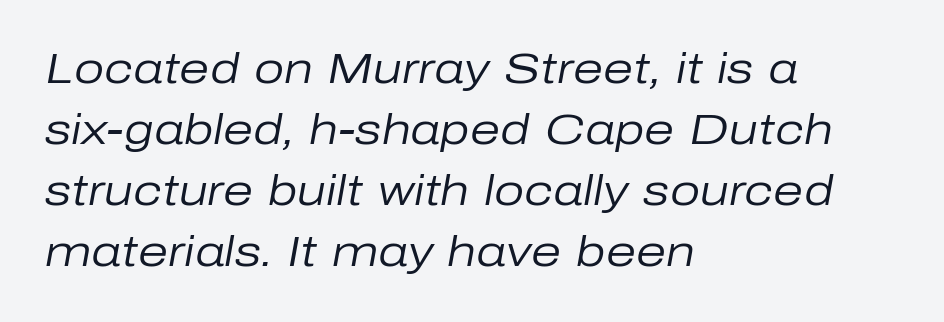
The image shows 43 px regular-weight type, italic (leaning right); set left-aligned, normal line spacing (1.42x), normal letter spacing, not underlined; low stroke contrast and a medium x-height.
